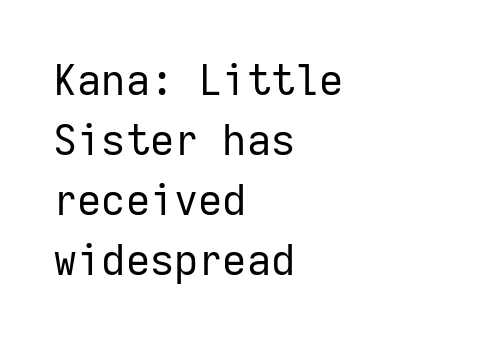
The rag falls on the right side of this text block. Posture: straight, roman, zero tilt. A sans-serif font was chosen for this passage. Heft: none added — not bold. You could count columns in this text — the font is strictly monospaced. If you measured baseline to baseline, you'd find a middling distance.
